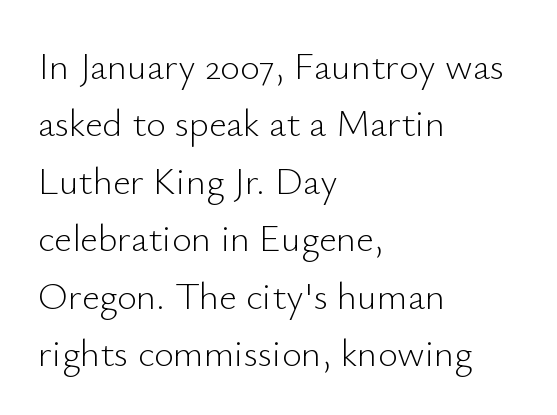
The image shows 38 px light sans-serif type, upright; set left-aligned, normal line spacing (1.51x), normal letter spacing, not underlined; low stroke contrast and a small x-height.
